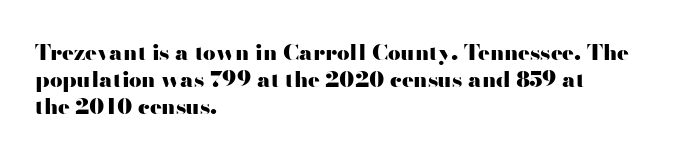
The setting favours the left margin, as ordinary paragraphs usually do. The strip under each line holds only bare page. Every letter is thick-stroked: bold, no question. In terms of posture, this sample is upright. Is the letter spacing exaggerated? No — it looks like the ordinary default.
